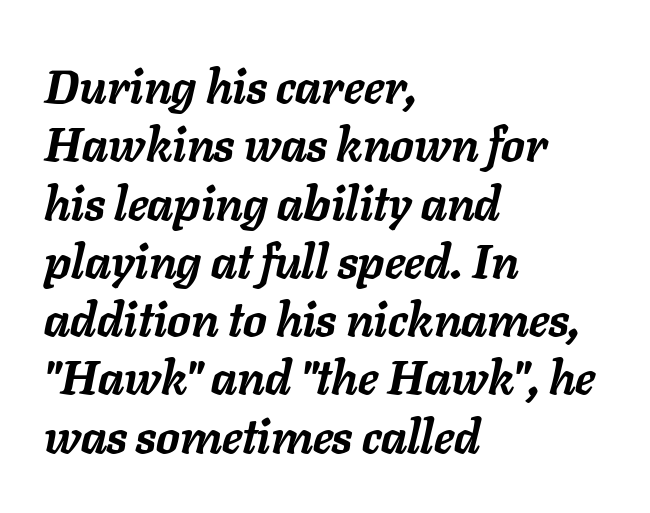
Q: Is the text bold? A: Yes.
Q: Is the text italic (slanted)? A: Yes, it leans right by about 11 degrees.
Q: Is the text underlined? A: No.
Q: How is the paragraph aligned? A: Left-aligned.
Q: Is the spacing between letters normal or unusually wide? A: Normal.
Q: Width (condensed, normal, or wide)? A: Normal.
Q: Stroke contrast? A: Low.
Q: x-height? A: Medium.
Q: Monospaced? A: No.
